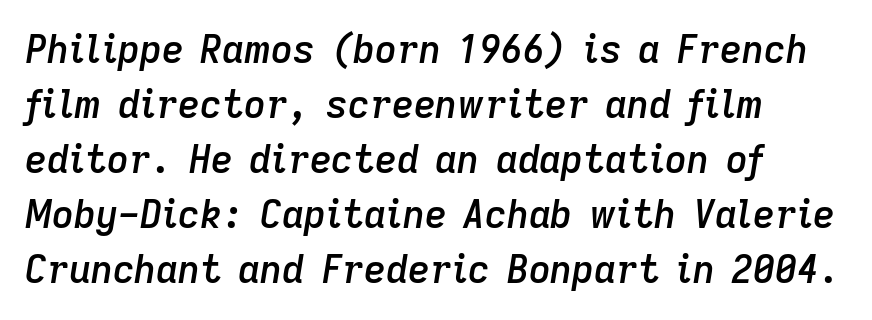
The image shows 38 px semibold type, italic (leaning right); set left-aligned, normal line spacing (1.45x), normal letter spacing, not underlined; low stroke contrast and a medium x-height.
